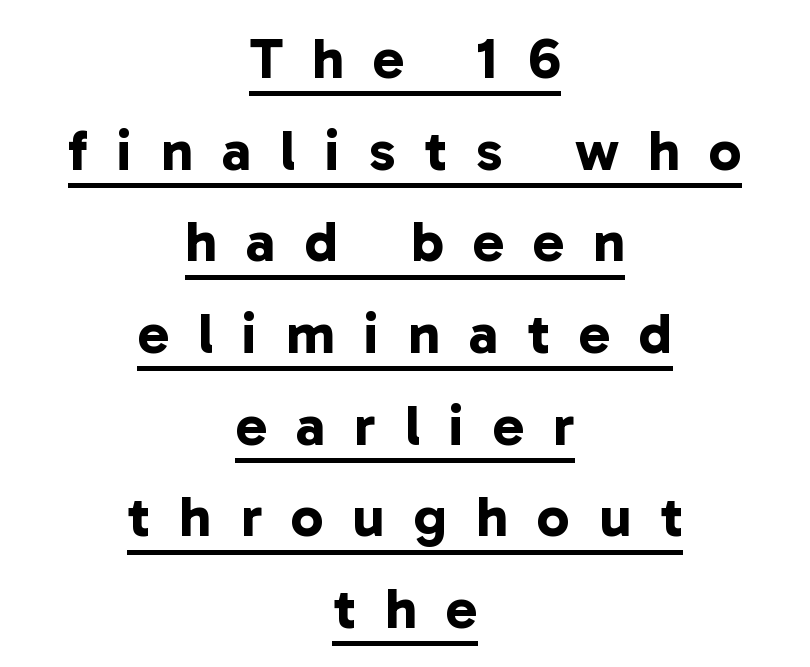
Serif or sans? Sans — the stroke terminals are bare. Proportional: the letters do not fall into vertical columns. Horizontal alignment here is central, giving a formal, balanced look. Caption: expanded tracking, letters set apart. A rule runs beneath these lines of type.
